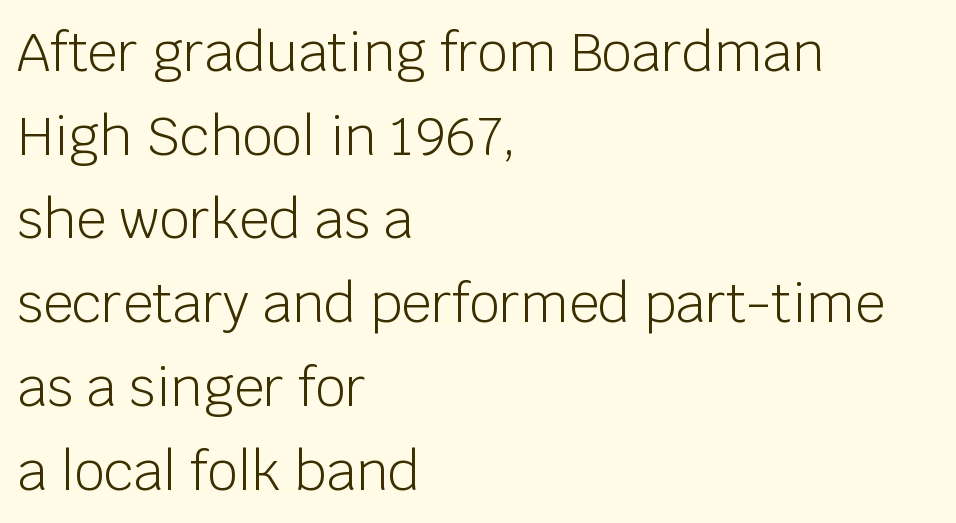
The image shows 53 px light sans-serif type, upright; set left-aligned, normal line spacing (1.58x), normal letter spacing, not underlined; low stroke contrast and a large x-height.
